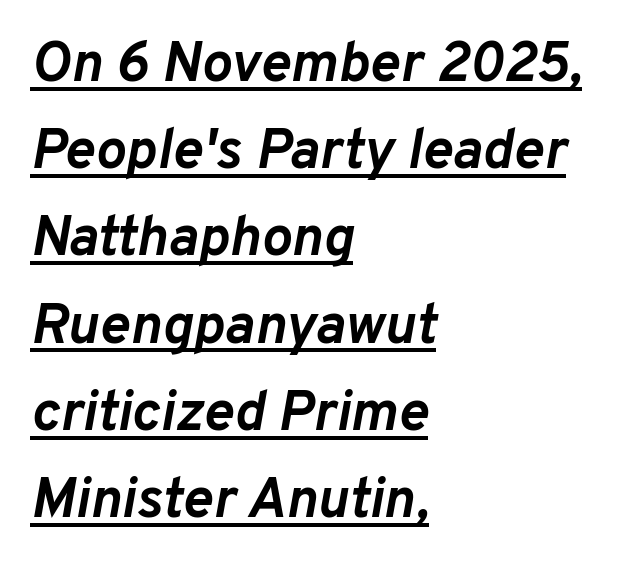
Reading down the column, the eye jumps a familiar distance to each next line. The paragraph has a hard left edge and a soft right edge. You could not count columns in this text — the font is proportionally spaced. Each line of the rendering has a horizontal stroke beneath the glyphs. Slanted lettering throughout.
